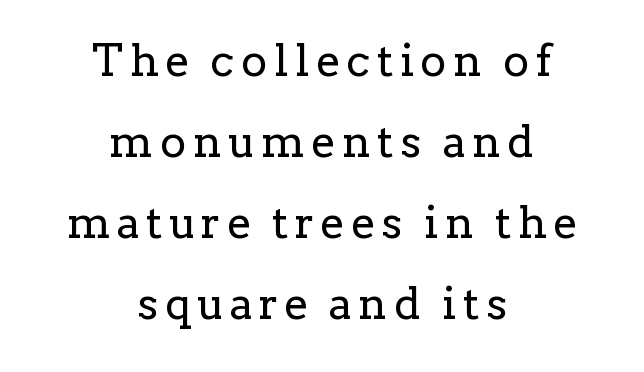
The image shows 44 px regular-weight serif type, upright; set centered, line spacing 1.84x, not underlined; low stroke contrast and a medium x-height.
